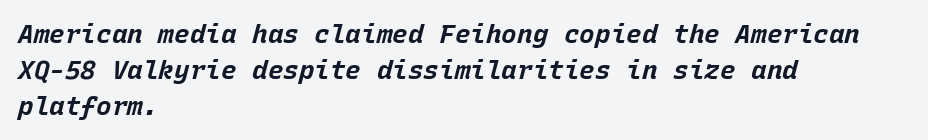
{"italic": "yes", "lean": "right", "slant_degrees": 15, "bold": "yes", "underline": "no", "align": "left", "line_spacing": "normal", "line_spacing_ratio": 1.38, "letter_spacing": "normal", "letter_spacing_em": 0.0, "glyph_px": 26}
